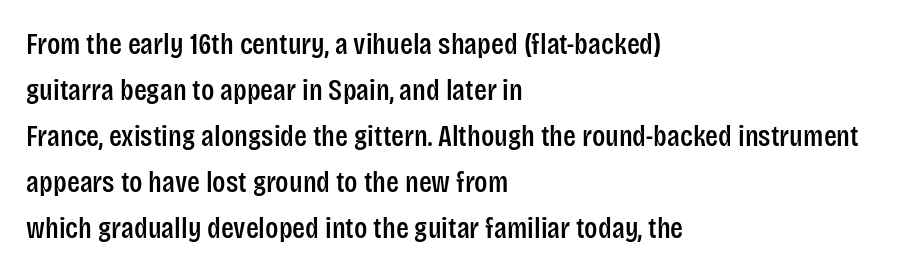
Q: Is the text italic (slanted)? A: No, it is upright.
Q: Is the typeface a serif or a sans-serif typeface? A: Sans-serif.
Q: Is the text underlined? A: No.
Q: How is the paragraph aligned? A: Left-aligned.
Q: Is the spacing between letters normal or unusually wide? A: Normal.
Q: Is the spacing between lines tight, normal or loose? A: Normal.
Q: Width (condensed, normal, or wide)? A: Condensed.
Q: Stroke contrast? A: Low.
Q: x-height? A: Large.
Q: Monospaced? A: No.
